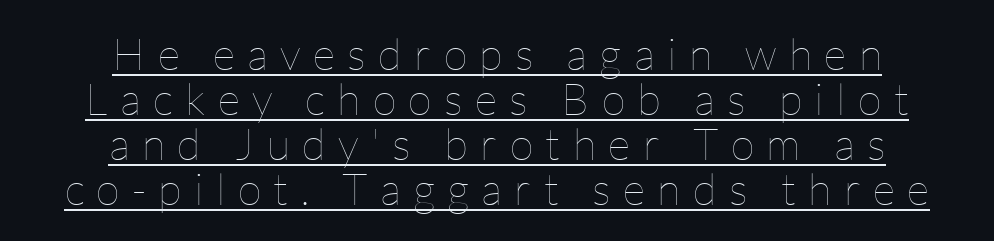
{"italic": "no", "bold": "no", "weight": "thin", "width": "normal", "stroke_contrast": "low", "x_height": "medium", "monospaced": "no", "underline": "yes", "align": "center", "line_spacing": "tight", "line_spacing_ratio": 1.02, "letter_spacing": "wide", "letter_spacing_em": 0.28, "glyph_px": 44}
